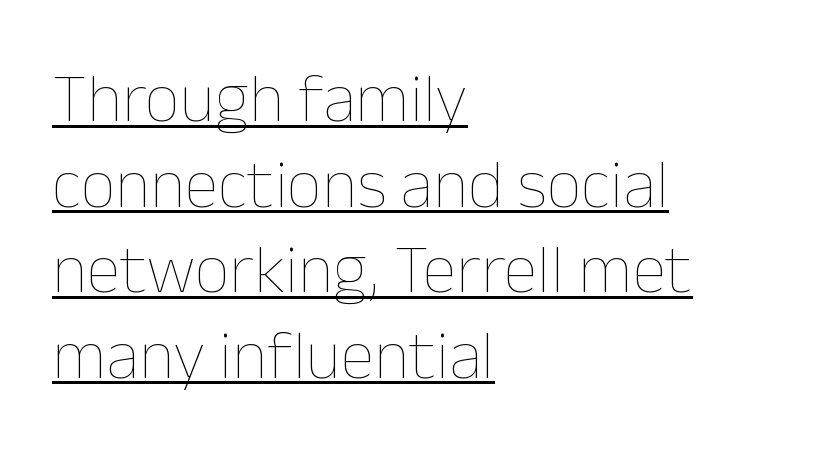
The image shows 69 px thin type, upright; set left-aligned, line spacing 1.24x, normal letter spacing, underlined; low stroke contrast and a medium x-height.
